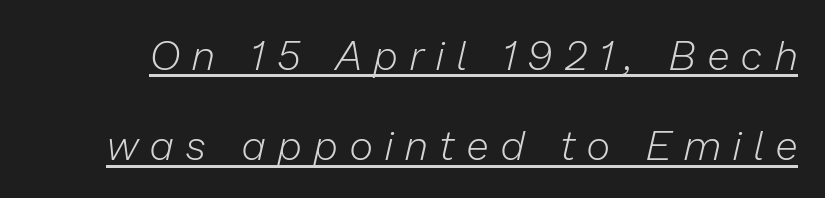
{"italic": "yes", "lean": "right", "slant_degrees": 13, "bold": "no", "weight": "light", "width": "normal", "stroke_contrast": "low", "x_height": "medium", "monospaced": "no", "underline": "yes", "line_spacing": "loose", "line_spacing_ratio": 2.2, "letter_spacing": "wide", "letter_spacing_em": 0.31, "glyph_px": 41}
